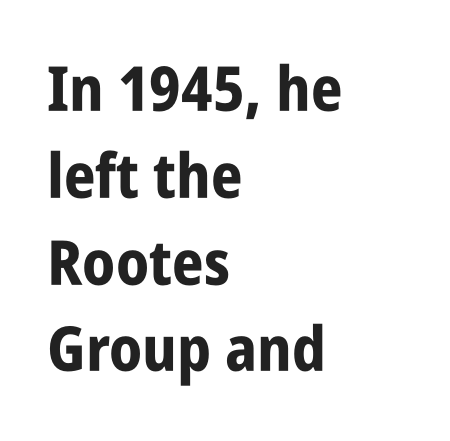
{"serif": "no", "italic": "no", "bold": "yes", "weight": "bold", "width": "condensed", "stroke_contrast": "low", "x_height": "large", "monospaced": "no", "underline": "no", "align": "left", "line_spacing": "normal", "line_spacing_ratio": 1.4, "letter_spacing": "normal", "letter_spacing_em": 0.0, "glyph_px": 62}
